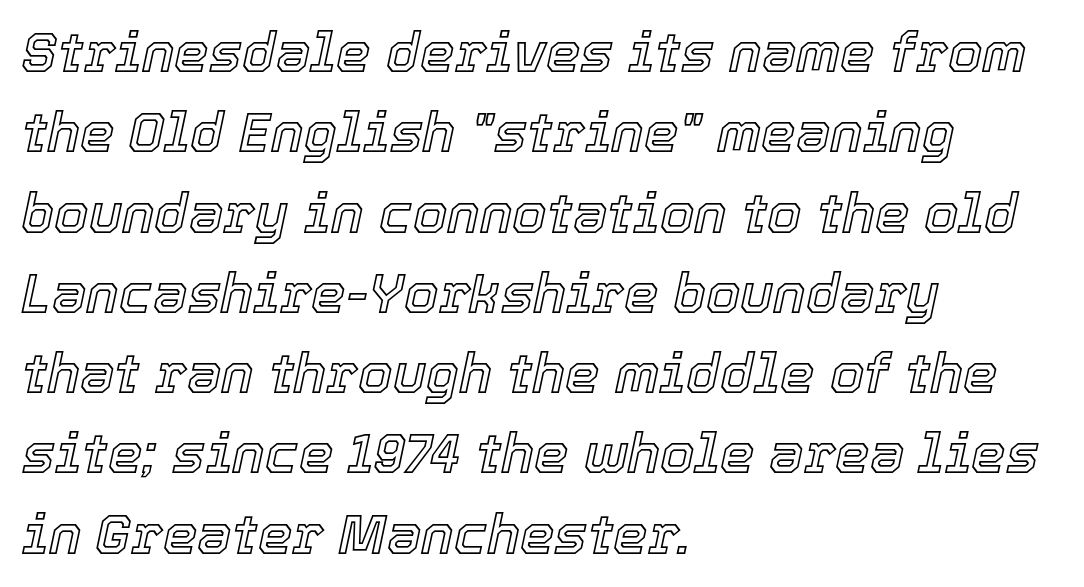
{"italic": "yes", "lean": "right", "slant_degrees": 12, "width": "normal", "x_height": "medium", "monospaced": "no", "underline": "no", "align": "left", "line_spacing": "normal", "line_spacing_ratio": 1.46, "letter_spacing": "normal", "letter_spacing_em": 0.0, "glyph_px": 55}
